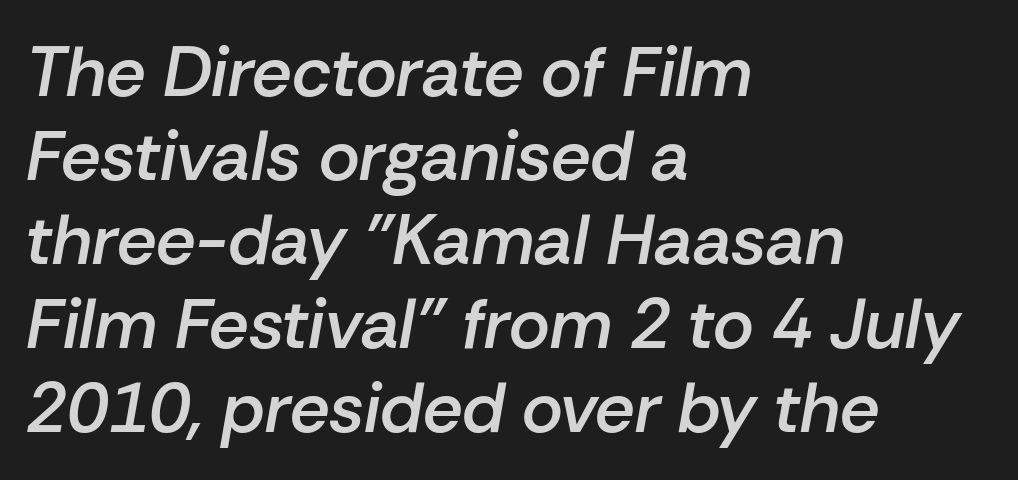
The passage is arranged the way most books set body copy — flush left. As a designer I'd log this as weight 600, semibold. The zone under the glyphs is completely vacant. The text carries the slant typical of an italic or oblique font. Glyph-to-glyph distance matches everyday printed text.
